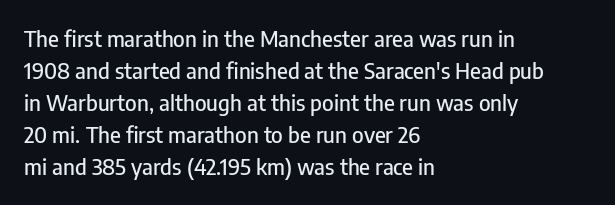
These lines were composed using upright roman letters. If you drew a ruler down the left edge, every line would touch it. In terms of leading, this rendering sits right in the middle. These lines keep a tight, regular rhythm from letter to letter. The glyphs are unaccompanied by any horizontal stroke below them.
